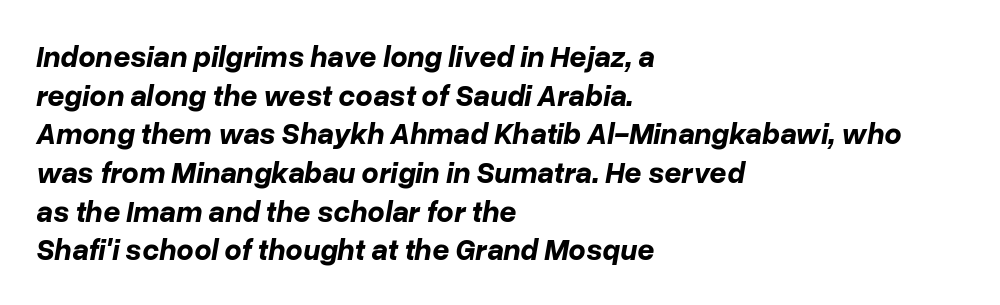
{"italic": "yes", "lean": "right", "slant_degrees": 10, "bold": "yes", "weight": "bold", "width": "normal", "stroke_contrast": "low", "x_height": "medium", "monospaced": "no", "underline": "no", "align": "left", "line_spacing": "normal", "line_spacing_ratio": 1.29, "letter_spacing": "normal", "letter_spacing_em": 0.0, "glyph_px": 30}
